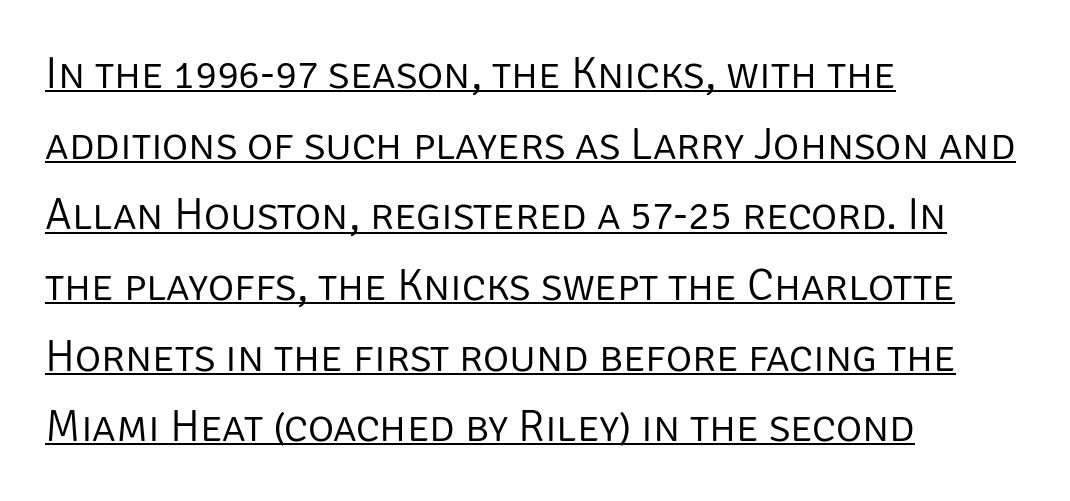
The passage shown is typed in a proportional face where columns would drift. Regular leading. The designer went with a sans here, leaving each stem footless. Notice how a bar underscores the lettering throughout.
